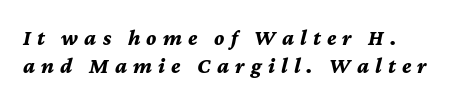
Line beginnings align vertically; line endings do not. This sample uses expanded letter spacing, leaving extra air between glyphs. A bare baseline throughout the passage. I'd describe the lettering as bold — thick and assertive. Designer's note — italics engaged.
